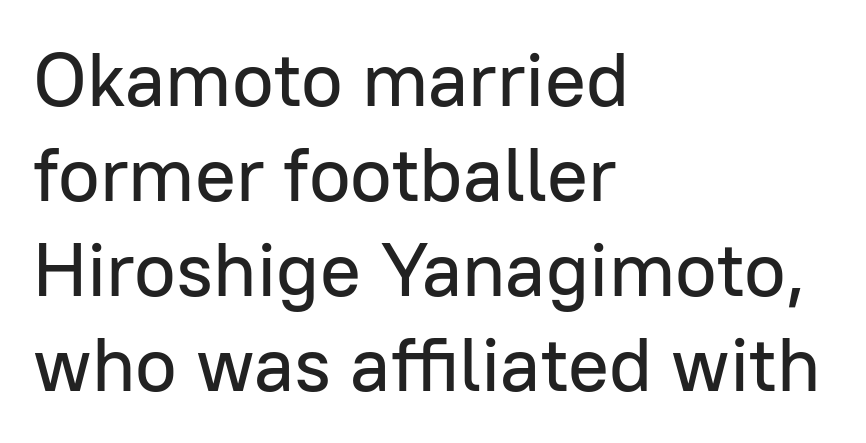
Q: Is the text italic (slanted)? A: No, it is upright.
Q: Is the typeface a serif or a sans-serif typeface? A: Sans-serif.
Q: Is the text underlined? A: No.
Q: How is the paragraph aligned? A: Left-aligned.
Q: Is the spacing between letters normal or unusually wide? A: Normal.
Q: Is the spacing between lines tight, normal or loose? A: Normal.
Q: Width (condensed, normal, or wide)? A: Normal.
Q: Stroke contrast? A: Low.
Q: x-height? A: Medium.
Q: Monospaced? A: No.
